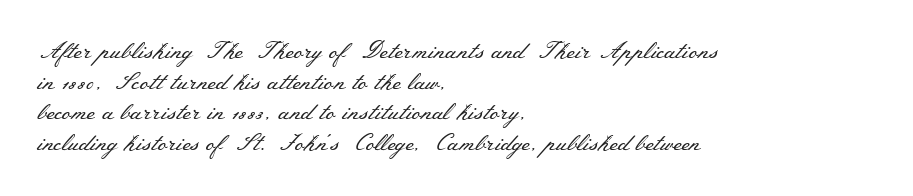
{"bold": "no", "underline": "no", "align": "left", "line_spacing": "normal", "line_spacing_ratio": 1.33, "letter_spacing": "normal", "letter_spacing_em": 0.0, "glyph_px": 23}
